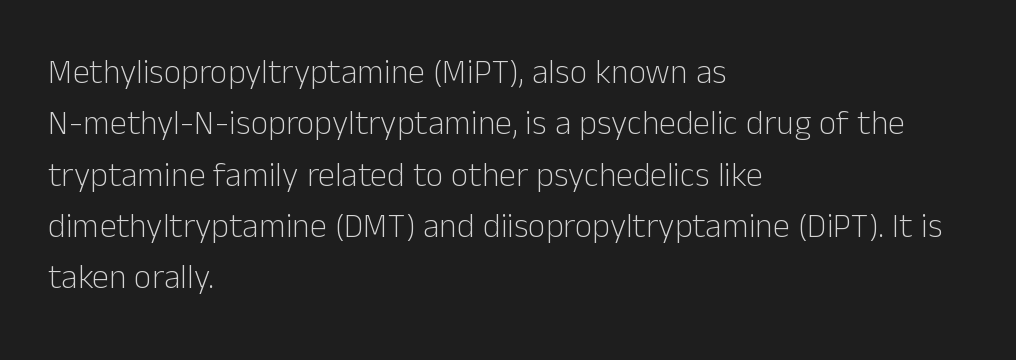
The image shows 34 px light sans-serif type, upright; set left-aligned, normal line spacing (1.51x), normal letter spacing, not underlined; low stroke contrast and a medium x-height.
